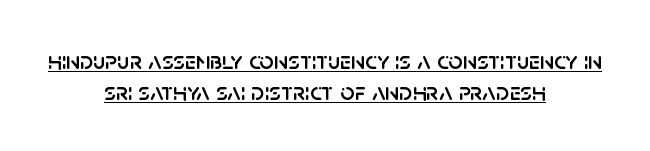
The image shows 25 px text type, upright; set centered, line spacing 1.23x, normal letter spacing, underlined.
